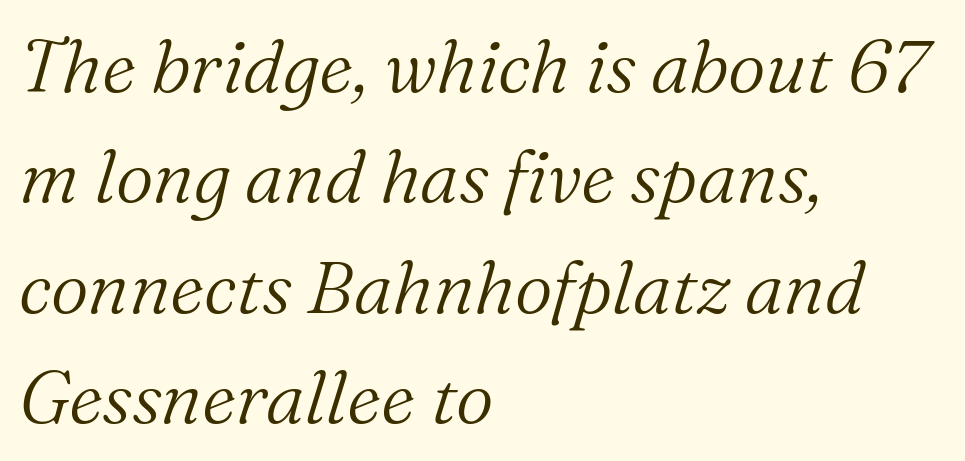
Q: Is the text bold? A: No.
Q: Is the text italic (slanted)? A: Yes, it leans right by about 16 degrees.
Q: Is the typeface a serif or a sans-serif typeface? A: Serif.
Q: Is the text underlined? A: No.
Q: How is the paragraph aligned? A: Left-aligned.
Q: Is the spacing between letters normal or unusually wide? A: Normal.
Q: Is the spacing between lines tight, normal or loose? A: Normal.
Q: Width (condensed, normal, or wide)? A: Normal.
Q: Stroke contrast? A: Medium.
Q: x-height? A: Medium.
Q: Monospaced? A: No.
